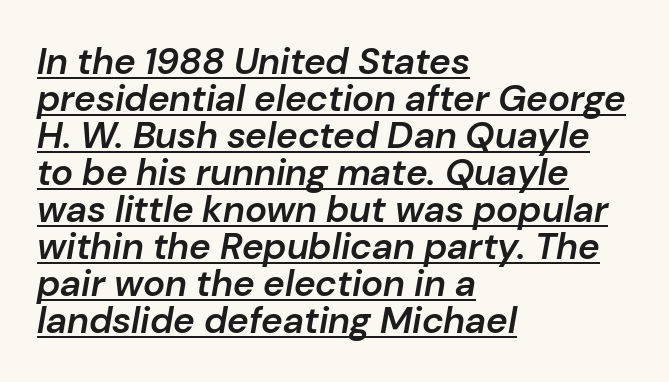
Q: Is the text bold? A: Semi-bold.
Q: Is the text italic (slanted)? A: Yes, it leans right by about 10 degrees.
Q: Is the text underlined? A: Yes.
Q: How is the paragraph aligned? A: Left-aligned.
Q: Is the spacing between letters normal or unusually wide? A: Normal.
Q: Is the spacing between lines tight, normal or loose? A: Tight.
Q: Width (condensed, normal, or wide)? A: Normal.
Q: Stroke contrast? A: Low.
Q: x-height? A: Medium.
Q: Monospaced? A: No.
